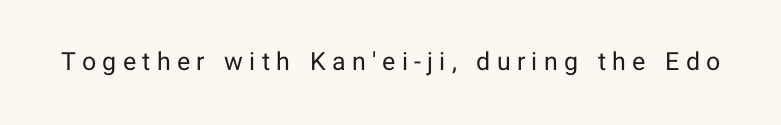
The cut favours lightness, reaching ordinary text weight at its darkest. A bare baseline throughout the passage. Tall strokes in this sample are plumb rather than angled. The tracking reads as deliberately expanded to a designer's eye.
